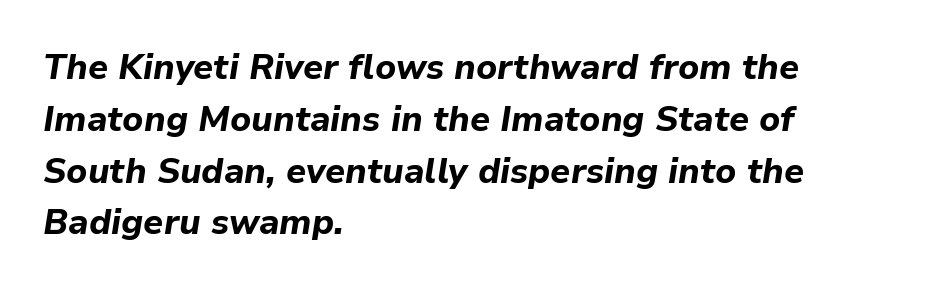
Q: Is the text bold? A: Yes.
Q: Is the text italic (slanted)? A: Yes, it leans right by about 9 degrees.
Q: Is the text underlined? A: No.
Q: How is the paragraph aligned? A: Left-aligned.
Q: Is the spacing between letters normal or unusually wide? A: Normal.
Q: Is the spacing between lines tight, normal or loose? A: Normal.
Q: Width (condensed, normal, or wide)? A: Normal.
Q: Stroke contrast? A: Low.
Q: x-height? A: Medium.
Q: Monospaced? A: No.
